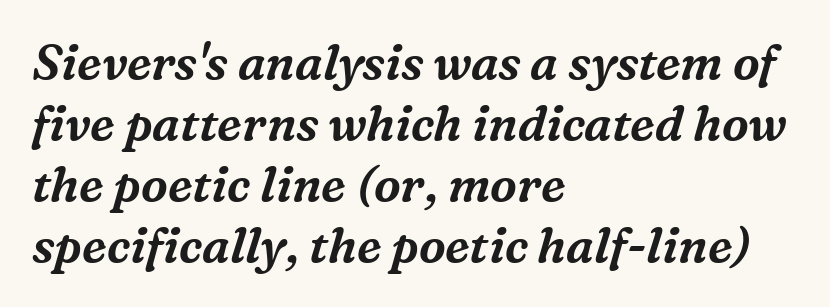
Q: Is the text italic (slanted)? A: Yes, it leans right by about 16 degrees.
Q: Is the typeface a serif or a sans-serif typeface? A: Serif.
Q: Is the text underlined? A: No.
Q: How is the paragraph aligned? A: Left-aligned.
Q: Is the spacing between letters normal or unusually wide? A: Normal.
Q: Is the spacing between lines tight, normal or loose? A: Normal.
Q: Width (condensed, normal, or wide)? A: Normal.
Q: Stroke contrast? A: Medium.
Q: x-height? A: Medium.
Q: Monospaced? A: No.
